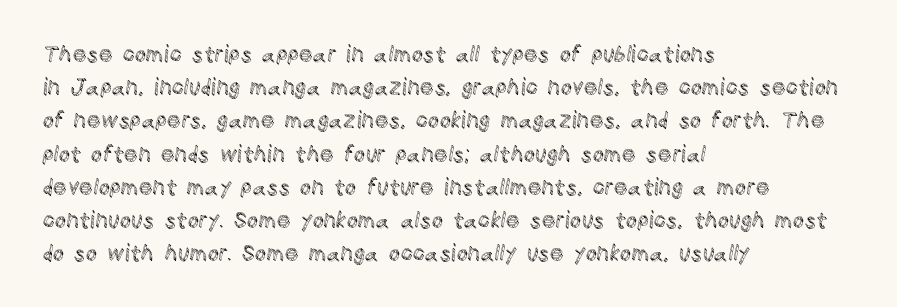
The image shows 22 px text type; set left-aligned, normal line spacing (1.51x), normal letter spacing, not underlined.
